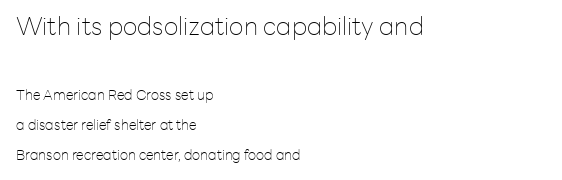
Layout note: lines flush left. No italicization has been applied; the sample stays upright. Think standard paragraph weight, or any step lighter than that. The emphasis by scale lands on block number one, above. The letters sit at their default tracking, neither squeezed nor spread.
